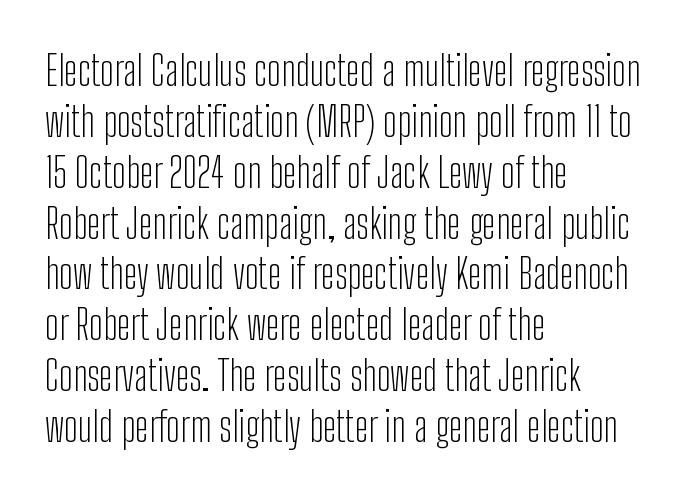
The image shows 41 px light, condensed sans-serif type, upright; set left-aligned, line spacing 1.24x, normal letter spacing, not underlined; low stroke contrast and a medium x-height.
